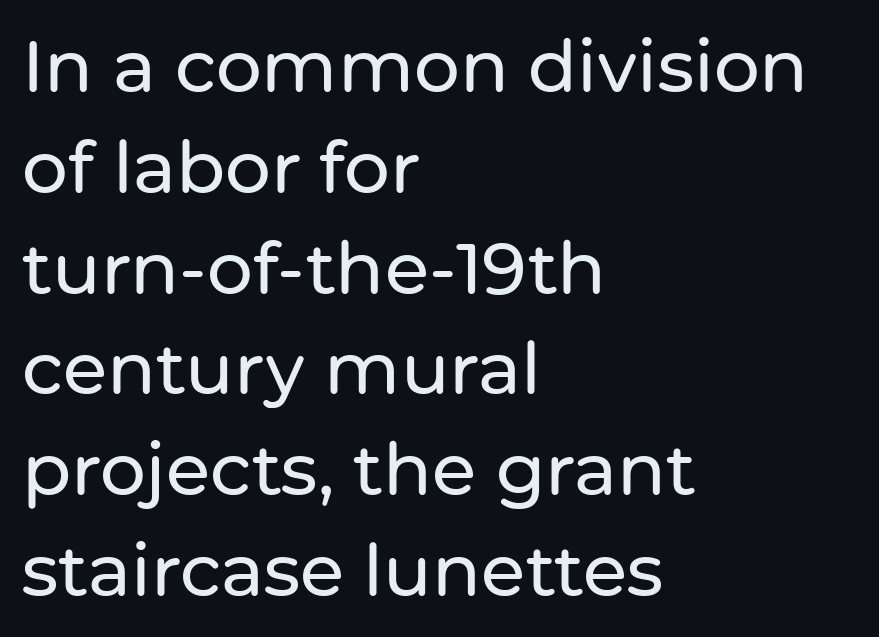
{"serif": "no", "italic": "no", "width": "normal", "stroke_contrast": "low", "x_height": "medium", "monospaced": "no", "underline": "no", "align": "left", "line_spacing": "normal", "line_spacing_ratio": 1.4, "letter_spacing": "normal", "letter_spacing_em": 0.0, "glyph_px": 72}
